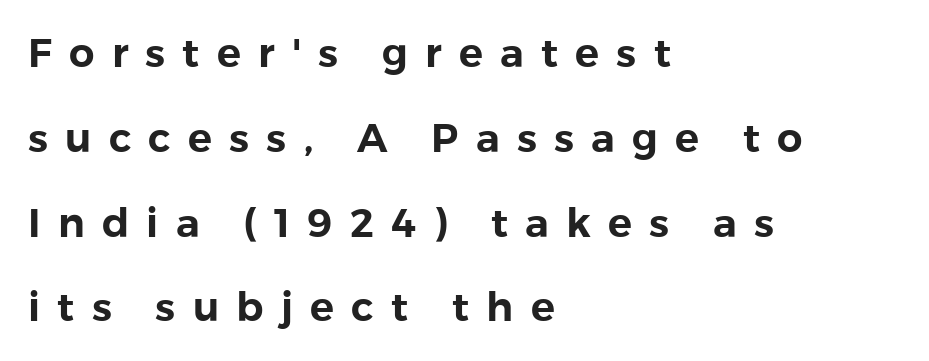
{"serif": "no", "italic": "no", "width": "normal", "stroke_contrast": "low", "x_height": "medium", "monospaced": "no", "underline": "no", "align": "left", "line_spacing": "loose", "line_spacing_ratio": 2.12, "letter_spacing": "wide", "letter_spacing_em": 0.43, "glyph_px": 40}
